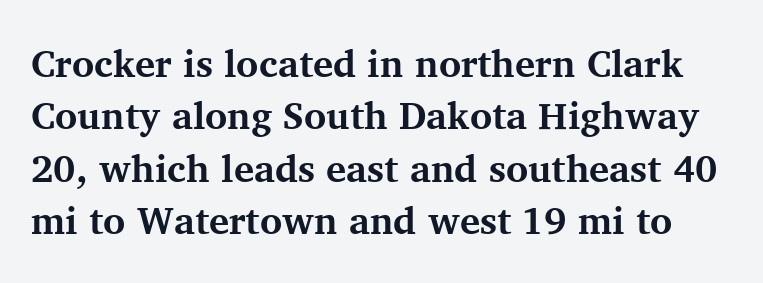
{"serif": "yes", "italic": "no", "bold": "yes", "weight": "bold", "width": "normal", "stroke_contrast": "medium", "x_height": "medium", "monospaced": "no", "underline": "no", "line_spacing": "normal", "line_spacing_ratio": 1.38, "letter_spacing": "normal", "letter_spacing_em": 0.0, "glyph_px": 38}
